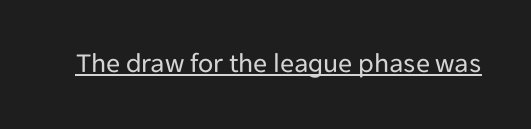
The rendering keeps characters at their native spacing. Is the stroke heavy? The answer is a plain regular-or-lighter. Ascenders rise straight up at ninety degrees. Honestly, the underline is the first thing you notice here.
